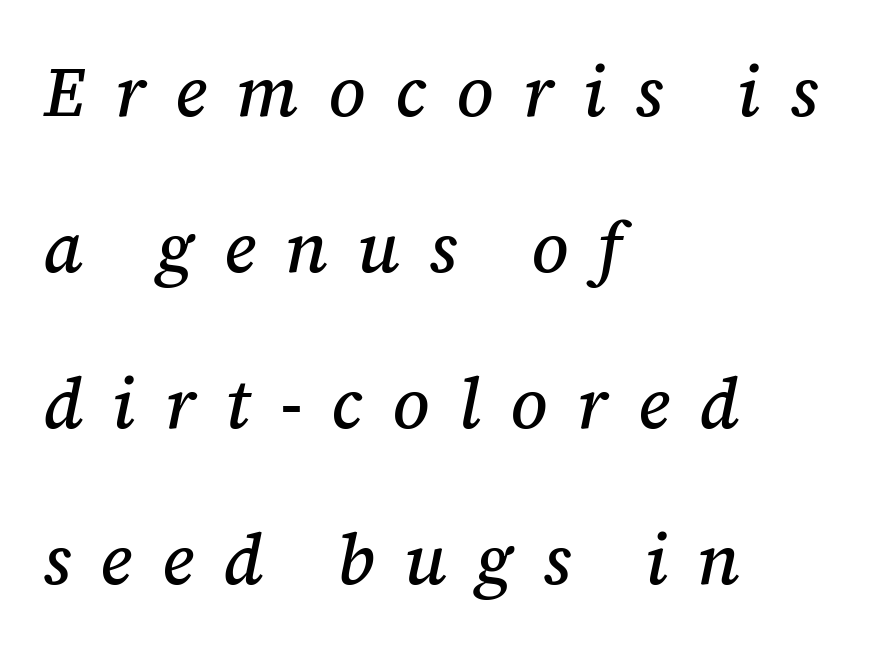
You could not count columns in this text — the font is proportionally spaced. These lines are composed in type with serifs. This is oblique type, the kind used for emphasis or titles. Rows of type keep a wide berth in the vertical direction. This rendering uses left alignment, leaving the right contour irregular.
